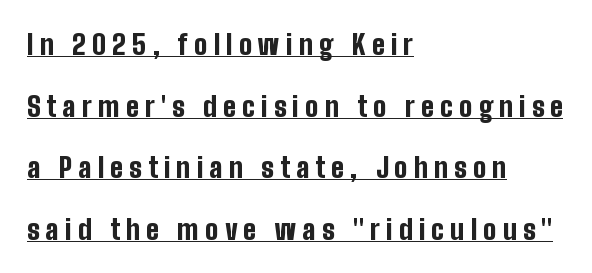
Q: Is the text bold? A: Yes.
Q: Is the text italic (slanted)? A: No, it is upright.
Q: Is the typeface a serif or a sans-serif typeface? A: Sans-serif.
Q: Is the text underlined? A: Yes.
Q: How is the paragraph aligned? A: Left-aligned.
Q: Is the spacing between letters normal or unusually wide? A: Unusually wide.
Q: Is the spacing between lines tight, normal or loose? A: Loose.
Q: Width (condensed, normal, or wide)? A: Condensed.
Q: Stroke contrast? A: Low.
Q: x-height? A: Medium.
Q: Monospaced? A: No.
